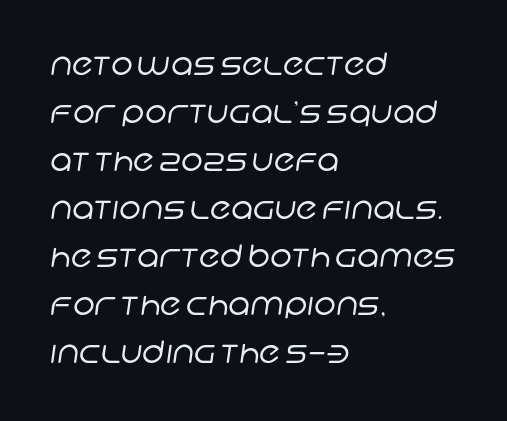
{"serif": "no", "bold": "no", "weight": "regular", "width": "normal", "stroke_contrast": "low", "x_height": "large", "monospaced": "no", "underline": "no", "align": "left", "line_spacing": "normal", "line_spacing_ratio": 1.55, "letter_spacing": "normal", "letter_spacing_em": 0.0, "glyph_px": 31}
